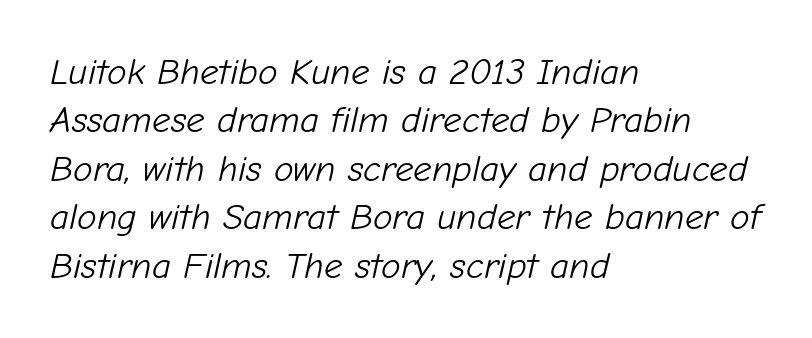
The passage shown leans; its letterforms are oblique. Anything drawn beneath the words? Only blank space. How are the letters spaced? Ordinarily, with no added tracking. The font is comparable to plain body text, perhaps lighter. Do the characters align in a grid? No, the font is proportional.
